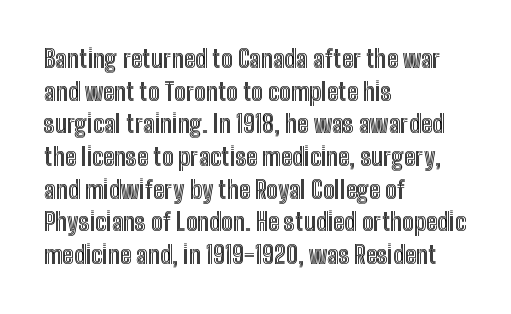
{"italic": "no", "underline": "no", "align": "left", "line_spacing": "normal", "line_spacing_ratio": 1.36, "letter_spacing": "normal", "letter_spacing_em": 0.0, "glyph_px": 24}
